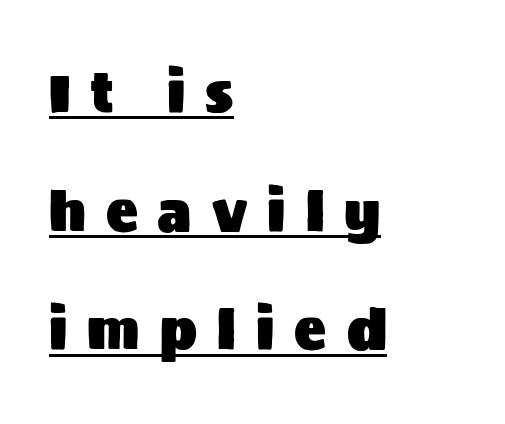
What decoration does the sample have? An underline. Vertical strokes here are truly vertical. Display-style spreading of the glyphs; the letterfit is very open. Compared with typical paragraphs, the rows here are farther apart.
